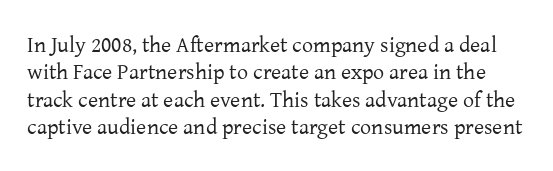
There is no visible air inserted between adjacent glyphs. Leading: standard. Characters remain perfectly vertical along every line. Anything drawn beneath the words? Only blank space.
